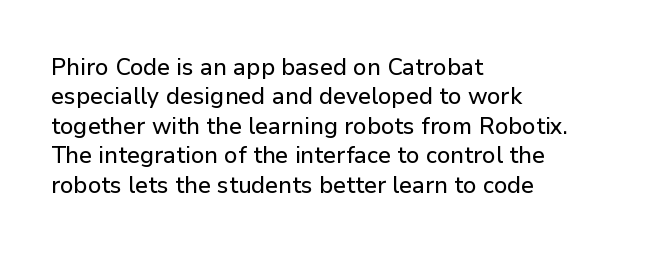
The image shows 23 px text type, upright; set left-aligned, normal line spacing (1.28x), normal letter spacing, not underlined.
